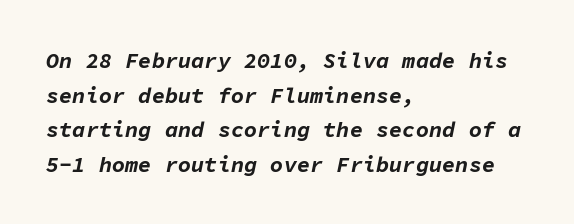
{"italic": "yes", "lean": "right", "slant_degrees": 11, "bold": "yes", "underline": "no", "align": "left", "line_spacing": "normal", "line_spacing_ratio": 1.57, "letter_spacing": "normal", "letter_spacing_em": 0.0, "glyph_px": 22}
